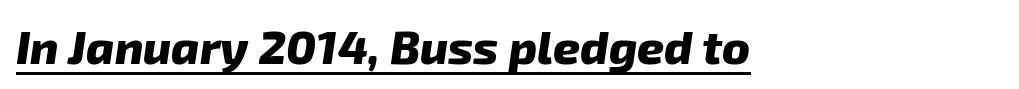
The image shows 47 px heavy sans-serif type; set left-aligned, normal letter spacing, underlined; low stroke contrast and a medium x-height.
